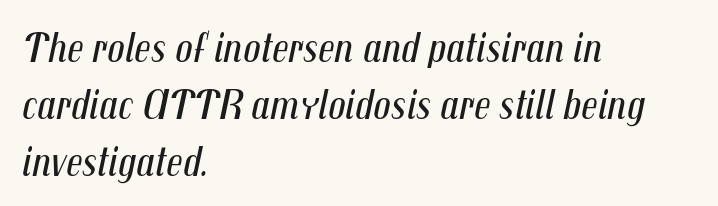
Heft: none added — not bold. Each letter keeps its own natural width here, so spacing adapts to shape. Inter-character spacing is left at the font's built-in metrics. Decoration check: the copy has no underline. Short and long lines alike share a common starting point at left. The leading is moderate, giving the passage an even texture.
